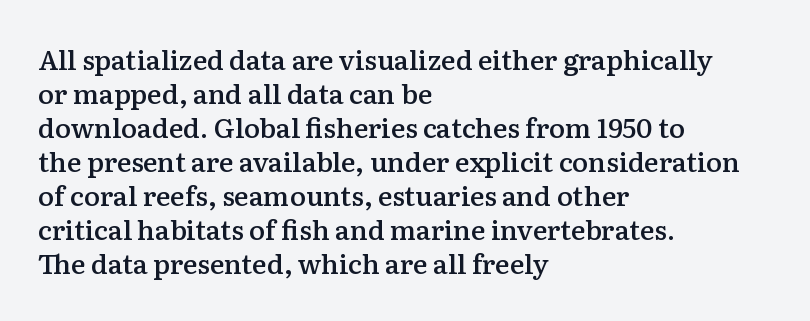
Q: Is the text bold? A: Semi-bold.
Q: Is the text italic (slanted)? A: No, it is upright.
Q: Is the text underlined? A: No.
Q: How is the paragraph aligned? A: Left-aligned.
Q: Is the spacing between letters normal or unusually wide? A: Normal.
Q: Is the spacing between lines tight, normal or loose? A: Normal.
